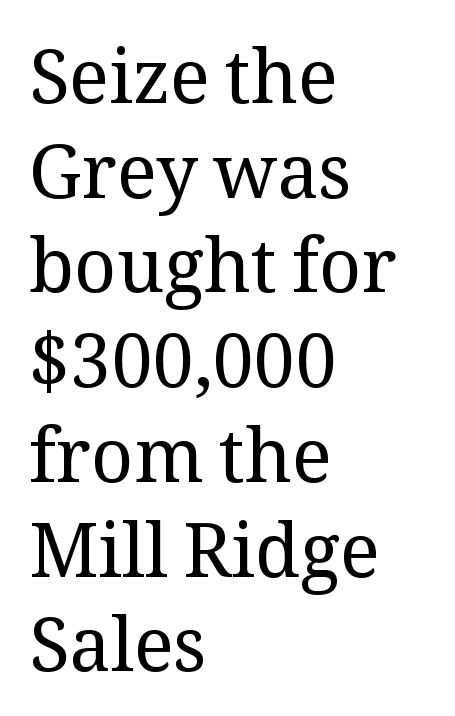
The image shows 74 px regular-weight serif type, upright; set left-aligned, normal line spacing (1.28x), normal letter spacing, not underlined; medium stroke contrast and a medium x-height.
